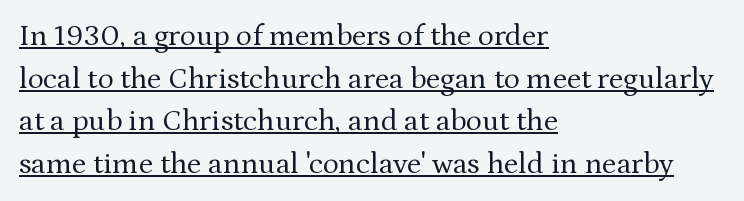
{"serif": "yes", "italic": "no", "bold": "no", "weight": "regular", "width": "normal", "stroke_contrast": "medium", "x_height": "medium", "monospaced": "no", "underline": "yes", "align": "left", "line_spacing": "normal", "line_spacing_ratio": 1.42, "letter_spacing": "normal", "letter_spacing_em": 0.0, "glyph_px": 30}
